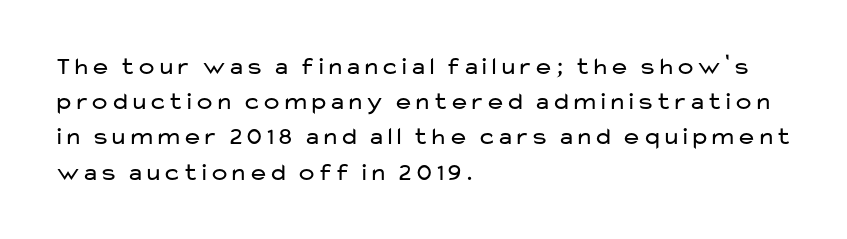
Q: Is the text bold? A: No.
Q: Is the text italic (slanted)? A: No, it is upright.
Q: Is the text underlined? A: No.
Q: How is the paragraph aligned? A: Left-aligned.
Q: Is the spacing between letters normal or unusually wide? A: Normal.
Q: Is the spacing between lines tight, normal or loose? A: Normal.
